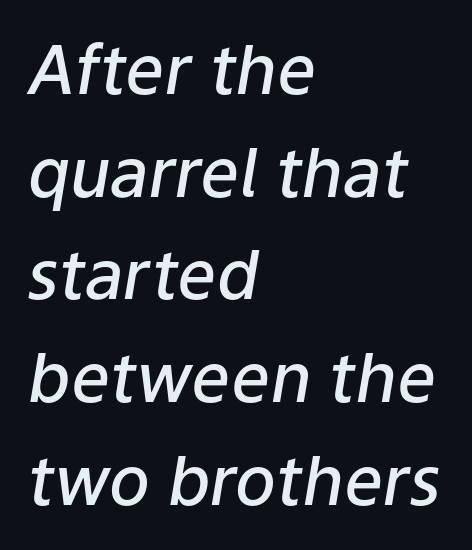
{"italic": "yes", "lean": "right", "slant_degrees": 9, "bold": "semi", "weight": "semibold", "width": "normal", "stroke_contrast": "low", "x_height": "medium", "monospaced": "no", "underline": "no", "align": "left", "line_spacing": "normal", "line_spacing_ratio": 1.51, "letter_spacing": "normal", "letter_spacing_em": 0.0, "glyph_px": 68}
